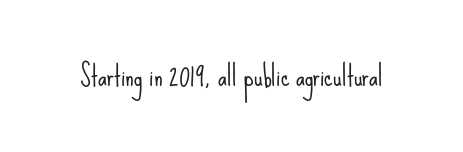
The image shows 28 px light, condensed sans-serif type, upright; set normal letter spacing, not underlined; low stroke contrast and a small x-height.
